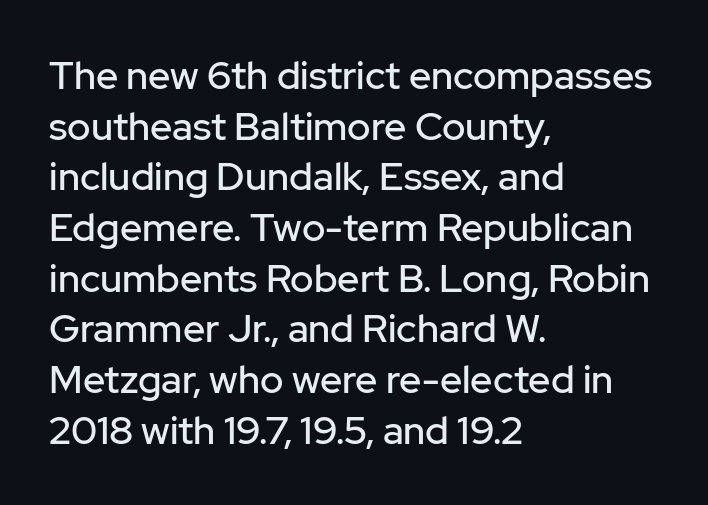
These lines are composed in type without serifs. Spacing between characters is what you'd get straight out of the box. The glyphs are unaccompanied by any horizontal stroke below them. Think of a printed novel: that variable character pitch is what you see here. The passage is arranged the way most books set body copy — flush left.
